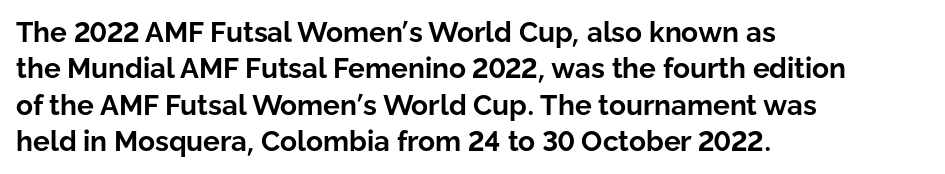
The image shows 28 px bold sans-serif type, upright; set left-aligned, normal line spacing (1.3x), normal letter spacing, not underlined; low stroke contrast and a medium x-height.
